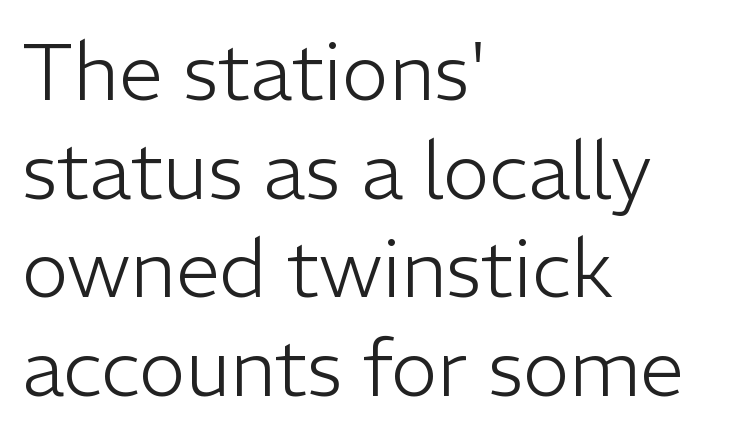
Q: Is the text bold? A: No.
Q: Is the text italic (slanted)? A: No, it is upright.
Q: Is the typeface a serif or a sans-serif typeface? A: Sans-serif.
Q: Is the text underlined? A: No.
Q: How is the paragraph aligned? A: Left-aligned.
Q: Is the spacing between letters normal or unusually wide? A: Normal.
Q: Is the spacing between lines tight, normal or loose? A: Normal.
Q: Width (condensed, normal, or wide)? A: Normal.
Q: Stroke contrast? A: Low.
Q: x-height? A: Medium.
Q: Monospaced? A: No.
